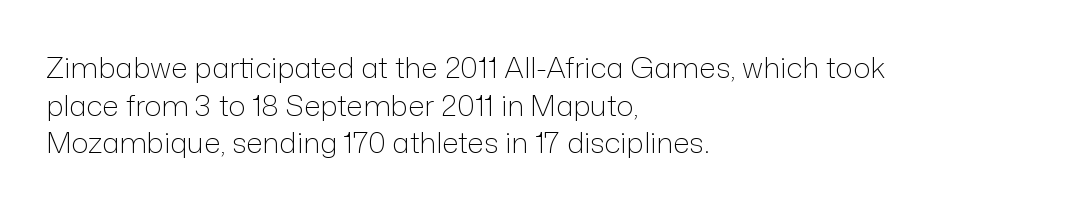
{"serif": "no", "italic": "no", "bold": "no", "weight": "light", "width": "normal", "stroke_contrast": "low", "x_height": "medium", "monospaced": "no", "underline": "no", "align": "left", "line_spacing": "normal", "line_spacing_ratio": 1.3, "letter_spacing": "normal", "letter_spacing_em": 0.0, "glyph_px": 29}
